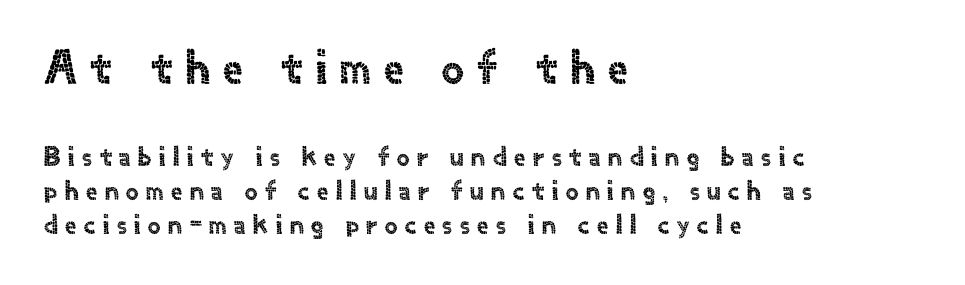
The characters display no serif detailing; their extremities are plain. Layout note: lines flush left. Style check: upright. Does the bottom block carry the larger type? No, the top block does. Do the characters align in a grid? No, the font is proportional. Descenders are the only things crossing below the line.
